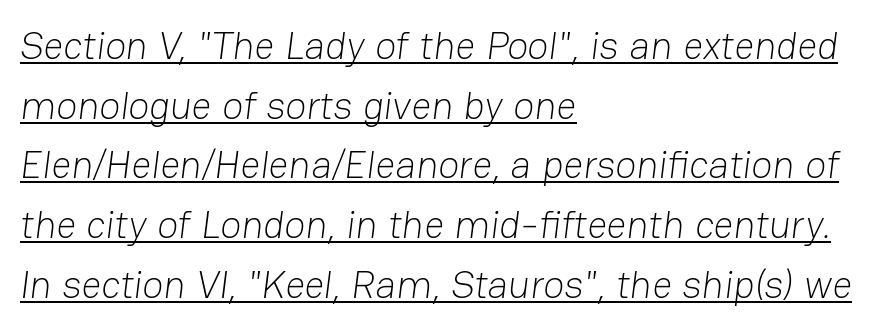
Q: Is the text bold? A: No.
Q: Is the typeface a serif or a sans-serif typeface? A: Sans-serif.
Q: Is the text underlined? A: Yes.
Q: How is the paragraph aligned? A: Left-aligned.
Q: Is the spacing between letters normal or unusually wide? A: Normal.
Q: Is the spacing between lines tight, normal or loose? A: Normal.
Q: Width (condensed, normal, or wide)? A: Normal.
Q: Stroke contrast? A: Low.
Q: x-height? A: Medium.
Q: Monospaced? A: No.
